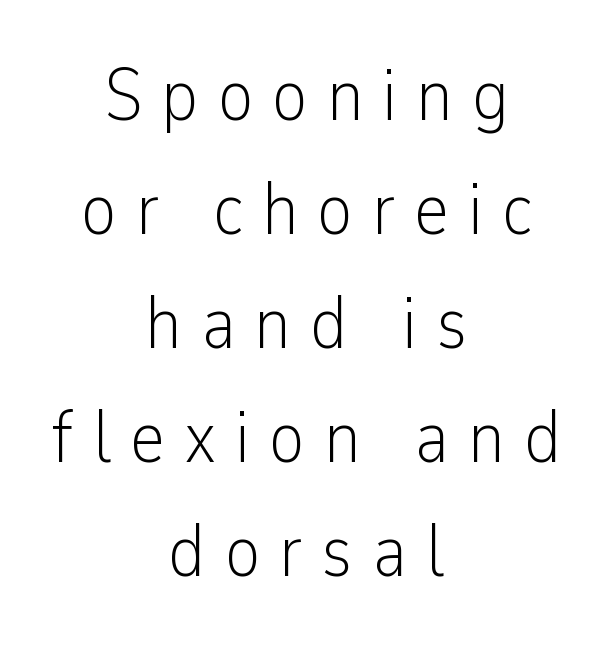
{"serif": "no", "italic": "no", "bold": "no", "weight": "light", "width": "condensed", "stroke_contrast": "low", "x_height": "medium", "monospaced": "no", "underline": "no", "align": "center", "line_spacing": "normal", "line_spacing_ratio": 1.52, "letter_spacing": "wide", "letter_spacing_em": 0.25, "glyph_px": 75}
